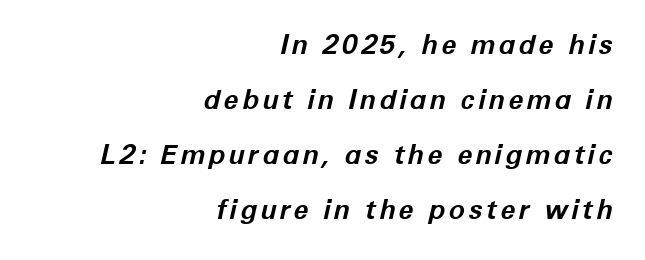
{"italic": "yes", "lean": "right", "slant_degrees": 12, "bold": "yes", "underline": "no", "align": "right", "line_spacing": "loose", "line_spacing_ratio": 2.04, "glyph_px": 27}
